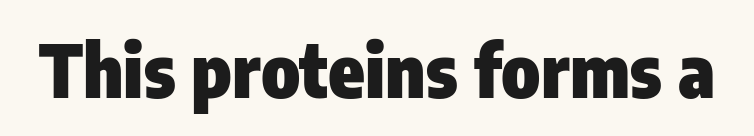
The image shows 74 px heavy, condensed sans-serif type, upright; set normal letter spacing, not underlined; low stroke contrast and a medium x-height.
